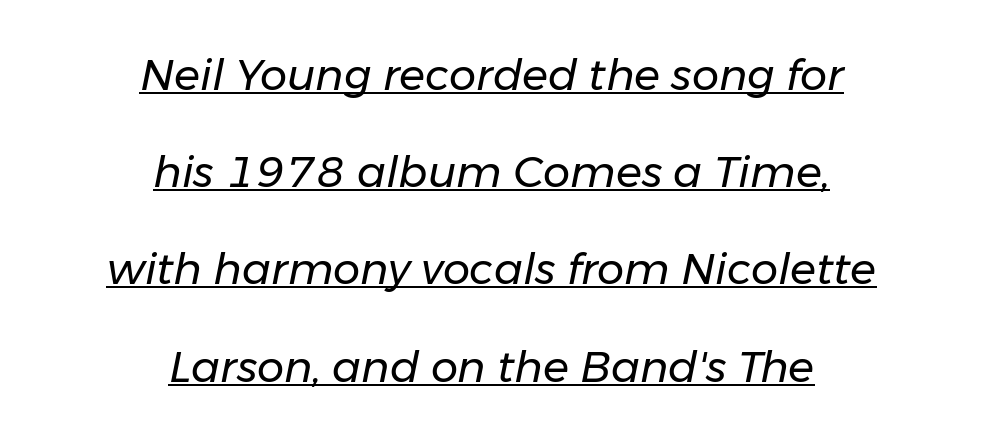
The specimen reads as italic at a glance. The text block is weighted toward neither margin, spreading evenly from the middle. A light-to-regular cut is what we see here. The string is rendered with underlining switched on.
